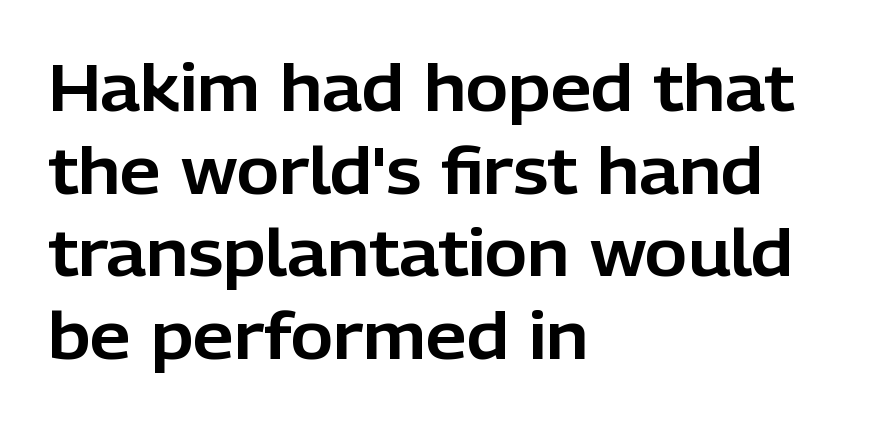
A typesetter would call this zero additional tracking. No italicization has been applied; the sample stays upright. The glyphs in this specimen are sans serif. The lines are quadded left.
